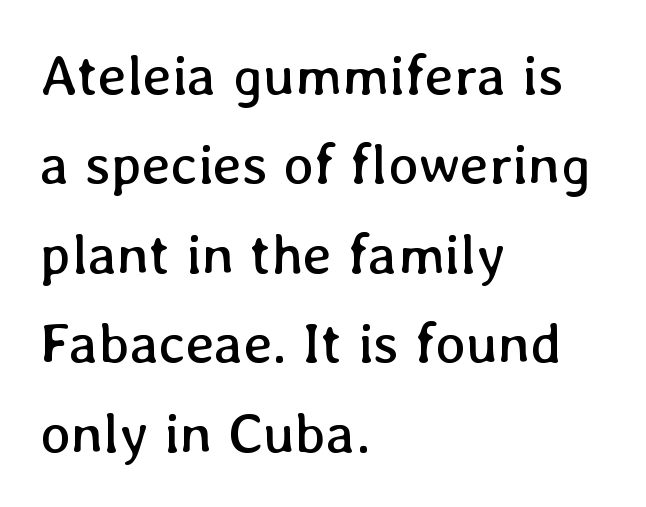
Q: Is the text bold? A: No.
Q: Is the text italic (slanted)? A: No, it is upright.
Q: Is the text underlined? A: No.
Q: How is the paragraph aligned? A: Left-aligned.
Q: Is the spacing between letters normal or unusually wide? A: Normal.
Q: Is the spacing between lines tight, normal or loose? A: Normal.
Q: Width (condensed, normal, or wide)? A: Normal.
Q: Stroke contrast? A: Low.
Q: x-height? A: Medium.
Q: Monospaced? A: No.
